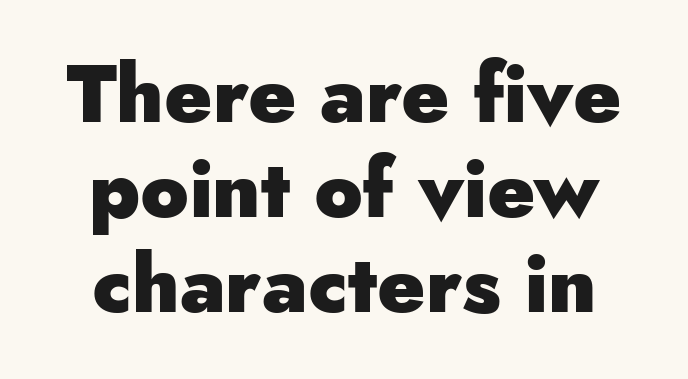
{"serif": "no", "italic": "no", "bold": "yes", "weight": "heavy", "width": "normal", "stroke_contrast": "low", "x_height": "small", "monospaced": "no", "underline": "no", "align": "center", "line_spacing_ratio": 1.19, "letter_spacing": "normal", "letter_spacing_em": 0.0, "glyph_px": 80}
